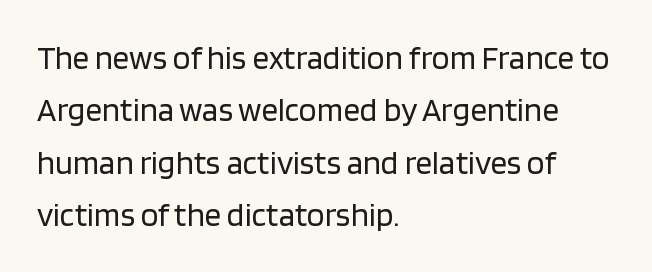
Q: Is the text bold? A: No.
Q: Is the text italic (slanted)? A: No, it is upright.
Q: Is the typeface a serif or a sans-serif typeface? A: Sans-serif.
Q: Is the text underlined? A: No.
Q: How is the paragraph aligned? A: Left-aligned.
Q: Is the spacing between letters normal or unusually wide? A: Normal.
Q: Is the spacing between lines tight, normal or loose? A: Normal.
Q: Width (condensed, normal, or wide)? A: Normal.
Q: Stroke contrast? A: Low.
Q: x-height? A: Large.
Q: Monospaced? A: No.
